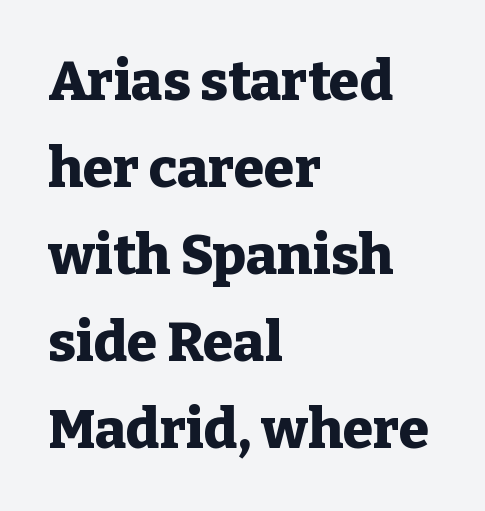
{"serif": "yes", "italic": "no", "bold": "yes", "weight": "heavy", "width": "normal", "stroke_contrast": "low", "x_height": "medium", "monospaced": "no", "underline": "no", "align": "left", "line_spacing": "normal", "line_spacing_ratio": 1.58, "letter_spacing": "normal", "letter_spacing_em": 0.0, "glyph_px": 55}
